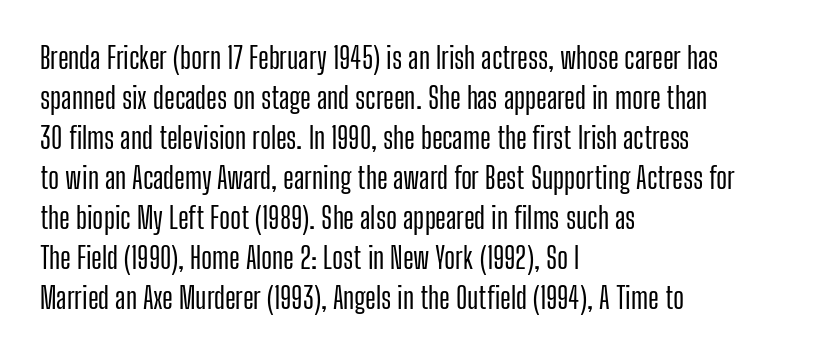
This sample keeps an unexceptional amount of space between lines. The text was rendered using a sans face with plain stroke endings. The passage shown is typed in a proportional face where columns would drift. No word sits above an underline. Between one letter and the next there's only the usual sliver of space. This sample uses an upright cut, with every glyph sitting square on the baseline.
